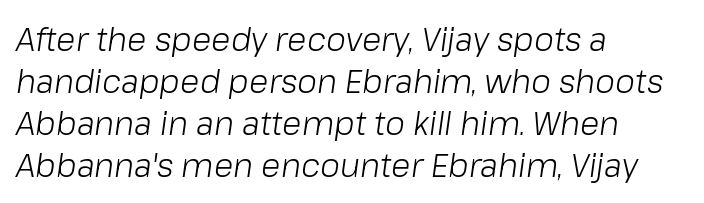
{"italic": "yes", "lean": "right", "slant_degrees": 8, "bold": "no", "weight": "light", "width": "normal", "stroke_contrast": "low", "x_height": "medium", "monospaced": "no", "underline": "no", "align": "left", "line_spacing": "normal", "line_spacing_ratio": 1.31, "letter_spacing": "normal", "letter_spacing_em": 0.0, "glyph_px": 32}
